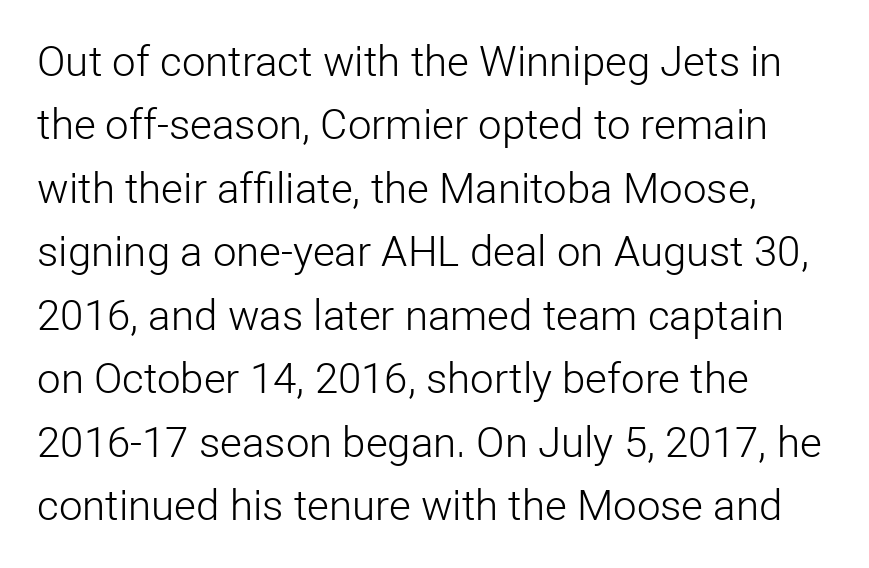
Think of a printed novel: that variable character pitch is what you see here. Is the letter spacing exaggerated? No — it looks like the ordinary default. The letters stand straight up with perfectly vertical stems. Vertical stems look standard width or narrower in stroke.
